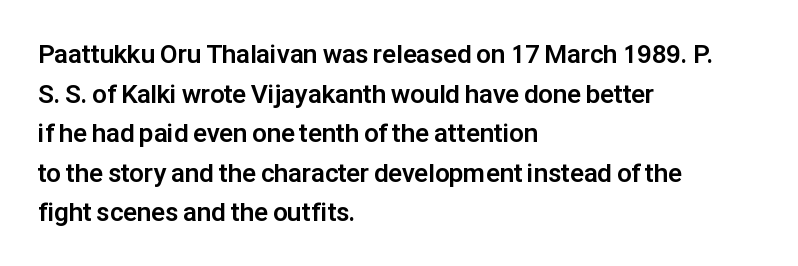
Q: Is the text bold? A: Yes.
Q: Is the text italic (slanted)? A: No, it is upright.
Q: Is the text underlined? A: No.
Q: How is the paragraph aligned? A: Left-aligned.
Q: Is the spacing between letters normal or unusually wide? A: Normal.
Q: Is the spacing between lines tight, normal or loose? A: Normal.
